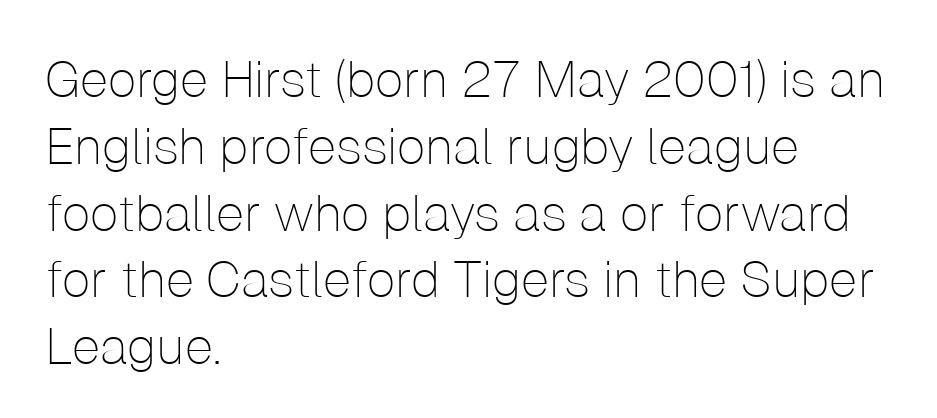
Q: Is the text bold? A: No.
Q: Is the text italic (slanted)? A: No, it is upright.
Q: Is the typeface a serif or a sans-serif typeface? A: Sans-serif.
Q: Is the text underlined? A: No.
Q: How is the paragraph aligned? A: Left-aligned.
Q: Is the spacing between letters normal or unusually wide? A: Normal.
Q: Is the spacing between lines tight, normal or loose? A: Normal.
Q: Width (condensed, normal, or wide)? A: Normal.
Q: Stroke contrast? A: Low.
Q: x-height? A: Medium.
Q: Monospaced? A: No.
